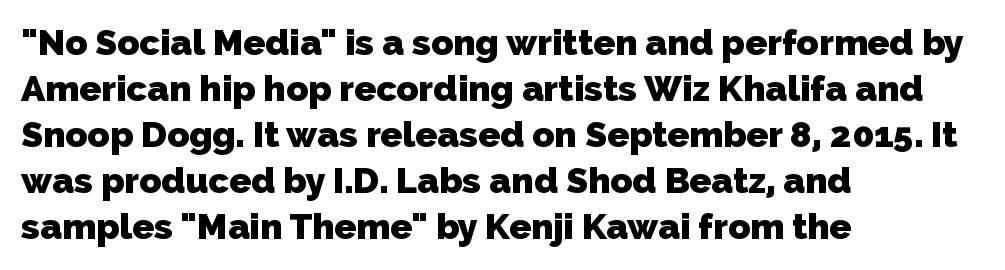
Q: Is the text bold? A: Yes.
Q: Is the typeface a serif or a sans-serif typeface? A: Sans-serif.
Q: Is the text underlined? A: No.
Q: How is the paragraph aligned? A: Left-aligned.
Q: Is the spacing between letters normal or unusually wide? A: Normal.
Q: Is the spacing between lines tight, normal or loose? A: Normal.
Q: Width (condensed, normal, or wide)? A: Normal.
Q: Stroke contrast? A: Low.
Q: x-height? A: Medium.
Q: Monospaced? A: No.
